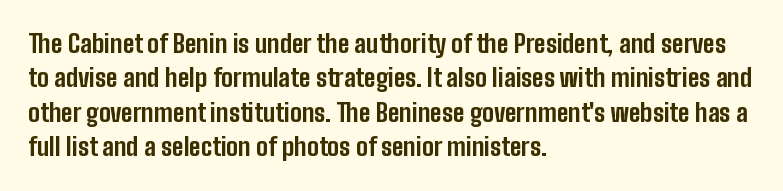
Plain, unruled lines of type. Italic: no, the glyphs are upright roman. The face used here has the dense, thick strokes of a bold. Compared with typical paragraphs, the rows here are spaced about the same. The paragraph has a hard left edge and a soft right edge. Here the glyphs are tracked normally, forming tight word shapes.
